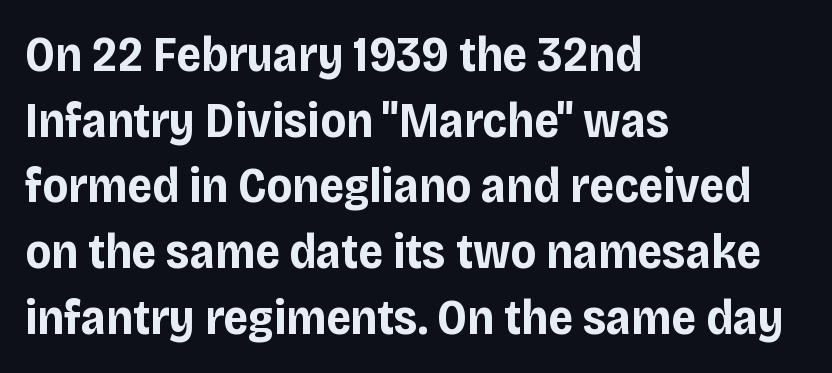
Q: Is the text bold? A: Yes.
Q: Is the text italic (slanted)? A: No, it is upright.
Q: Is the typeface a serif or a sans-serif typeface? A: Sans-serif.
Q: Is the text underlined? A: No.
Q: How is the paragraph aligned? A: Left-aligned.
Q: Is the spacing between letters normal or unusually wide? A: Normal.
Q: Is the spacing between lines tight, normal or loose? A: Normal.
Q: Width (condensed, normal, or wide)? A: Normal.
Q: Stroke contrast? A: Low.
Q: x-height? A: Large.
Q: Monospaced? A: No.
